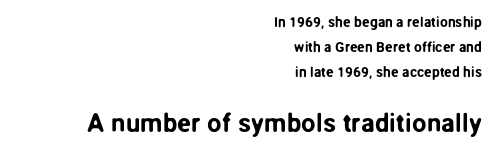
Q: Is the text italic (slanted)? A: No, it is upright.
Q: Is the text underlined? A: No.
Q: How is the paragraph aligned? A: Right-aligned.
Q: Is the spacing between letters normal or unusually wide? A: Normal.
Q: Which block of text is set in a larger size, the first (top) or the second (bottom)? A: The second (bottom) one.
